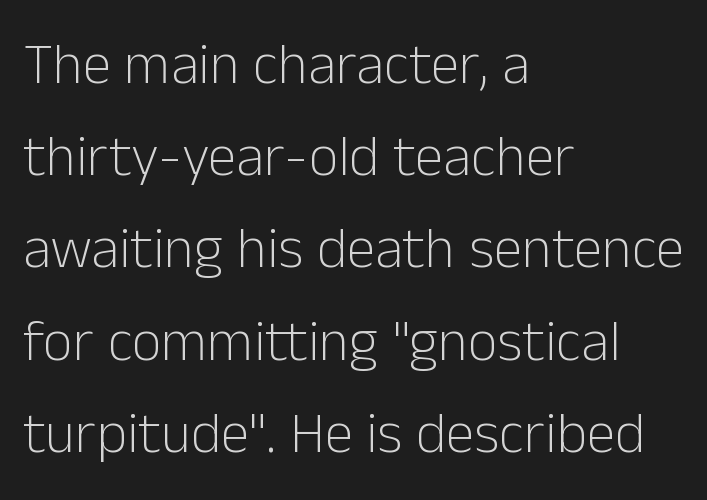
The image shows 58 px light sans-serif type, upright; set left-aligned, normal line spacing (1.59x), normal letter spacing, not underlined; low stroke contrast and a medium x-height.
